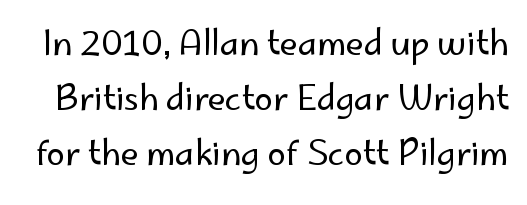
Is the letter spacing exaggerated? No — it looks like the ordinary default. You could not count columns in this text — the font is proportionally spaced. The gap between lines stays unmarked. The weight would be labelled regular, book, light, or lighter still.
